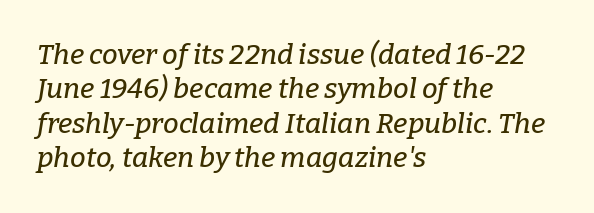
The image shows 28 px serif type, italic (leaning right); set left-aligned, line spacing 1.23x, normal letter spacing, not underlined; low stroke contrast and a medium x-height.
